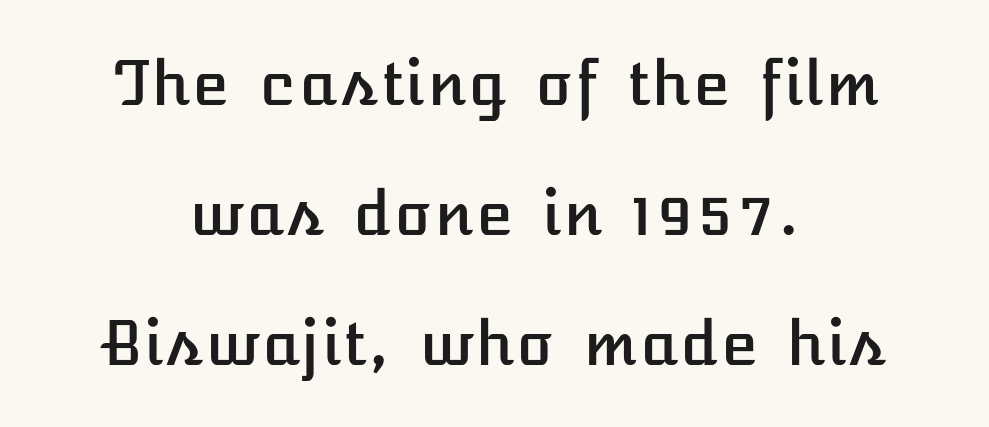
Q: Is the text italic (slanted)? A: No, it is upright.
Q: Is the text underlined? A: No.
Q: How is the paragraph aligned? A: Centered.
Q: Is the spacing between letters normal or unusually wide? A: Normal.
Q: Is the spacing between lines tight, normal or loose? A: Loose.
Q: Width (condensed, normal, or wide)? A: Normal.
Q: Stroke contrast? A: Low.
Q: x-height? A: Medium.
